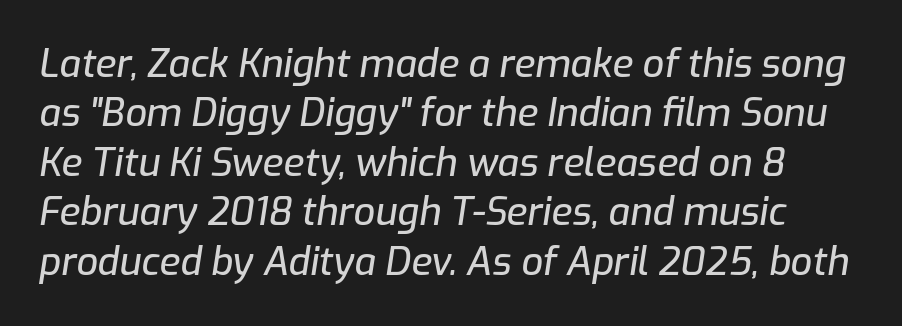
Tracking value appears to be zero — textbook default spacing. The passage shown is typed in a proportional face where columns would drift. In terms of leading, this rendering sits right in the middle. Looking at the ascenders, they clearly lean.
